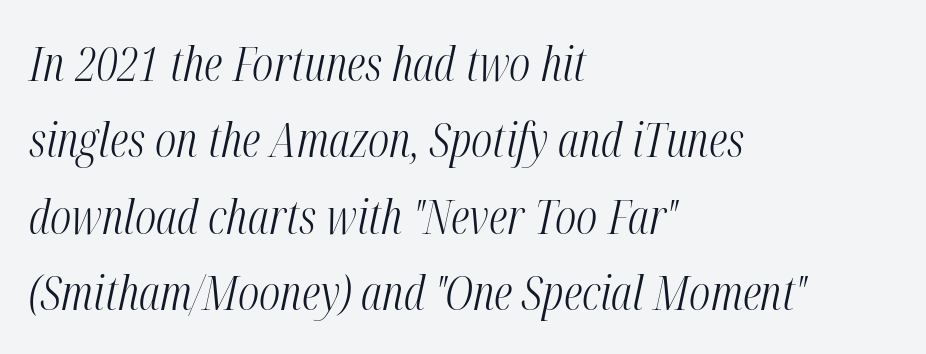
The image shows 48 px light, condensed type, italic (leaning right); set left-aligned, normal line spacing (1.59x), normal letter spacing, not underlined; medium stroke contrast and a medium x-height.
